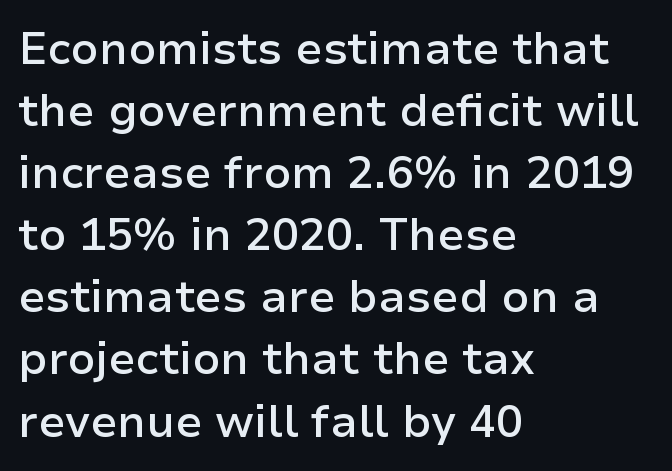
{"serif": "no", "italic": "no", "bold": "semi", "weight": "semibold", "width": "normal", "stroke_contrast": "low", "x_height": "medium", "monospaced": "no", "underline": "no", "align": "left", "line_spacing": "normal", "line_spacing_ratio": 1.38, "letter_spacing": "normal", "letter_spacing_em": 0.0, "glyph_px": 45}
